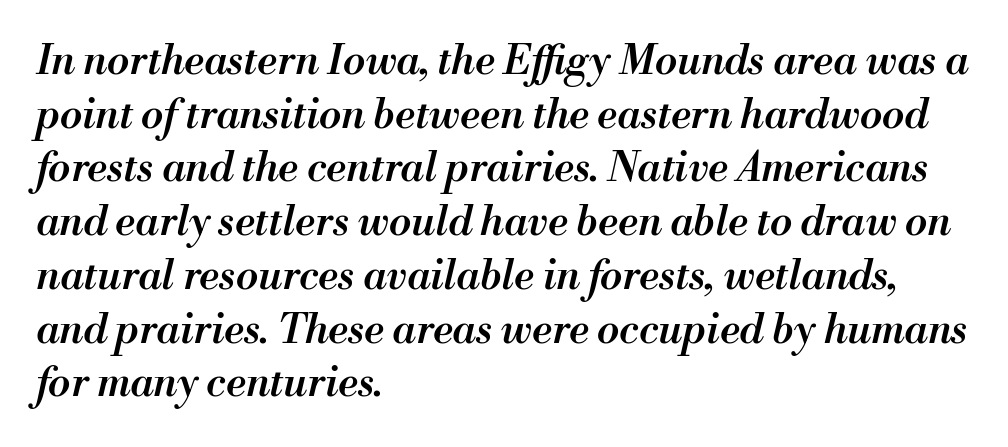
Q: Is the text bold? A: Semi-bold.
Q: Is the text italic (slanted)? A: Yes, it leans right by about 13 degrees.
Q: Is the text underlined? A: No.
Q: How is the paragraph aligned? A: Left-aligned.
Q: Is the spacing between letters normal or unusually wide? A: Normal.
Q: Is the spacing between lines tight, normal or loose? A: Normal.
Q: Width (condensed, normal, or wide)? A: Normal.
Q: Stroke contrast? A: Medium.
Q: x-height? A: Small.
Q: Monospaced? A: No.
